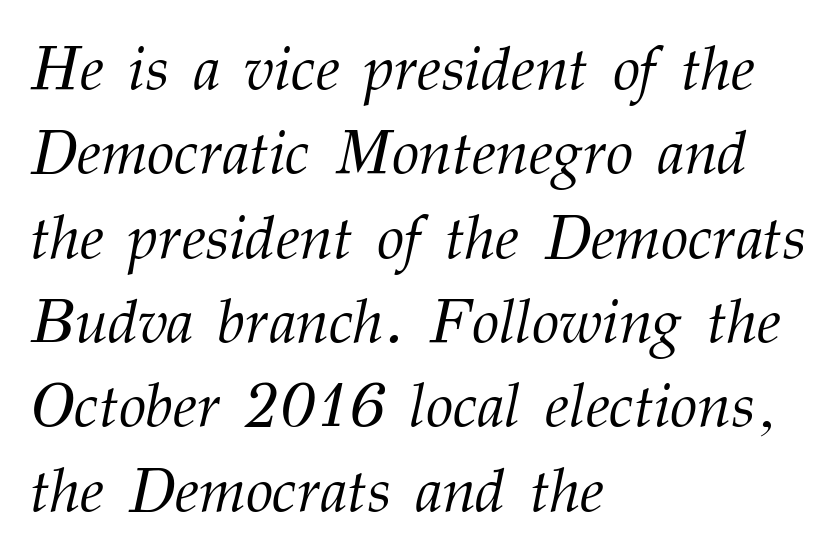
The image shows 62 px light serif type, italic (leaning right); set left-aligned, normal line spacing (1.36x), normal letter spacing, not underlined; medium stroke contrast and a medium x-height.
